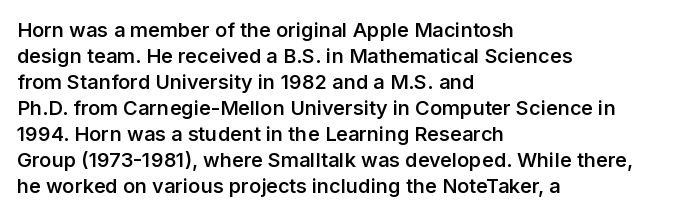
Is there any slant? The stems are plumb. In terms of letterspacing, this is plain default setting. The baseline area is clear. The passage is arranged the way most books set body copy — flush left.
